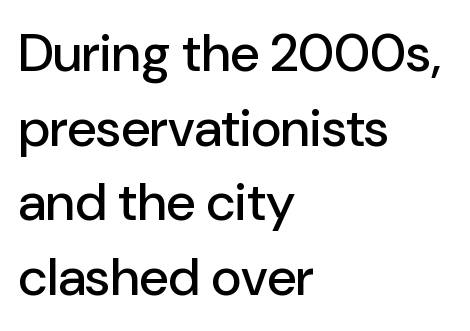
Character widths vary here, with narrow letters taking less room than wide ones. The passage shown is not underscored anywhere. The lines sit at an ordinary, default distance from one another. A student would call this left alignment; a typographer would say flush left, rag right.
